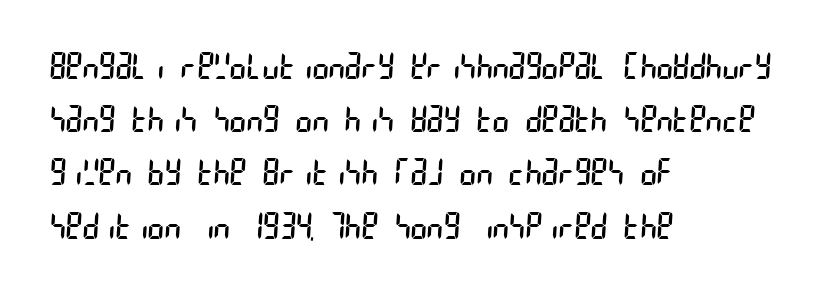
A clean baseline with only descenders dipping below it. Layout note: lines flush left. A sans-serif font was chosen for this passage. No heavy texture on the line: the type isn't bold.
